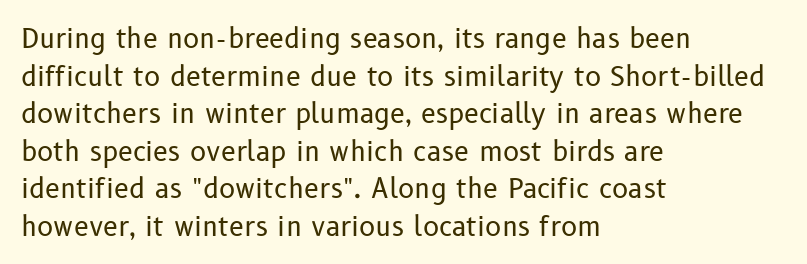
Notice how the stems are strictly vertical — no italics here. A bare baseline throughout the passage. Inter-character spacing is left at the font's built-in metrics. Vertical spacing — default. The ragged edge is on the right, which tells us the setting is flush left. The font sits on the lighter half of the weight spectrum, regular included.
